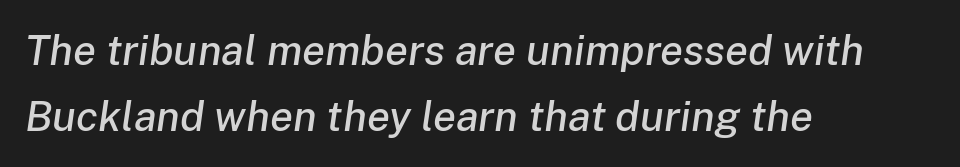
The image shows 42 px text type, italic (leaning right); set left-aligned, normal line spacing (1.58x), normal letter spacing, not underlined; low stroke contrast and a medium x-height.
